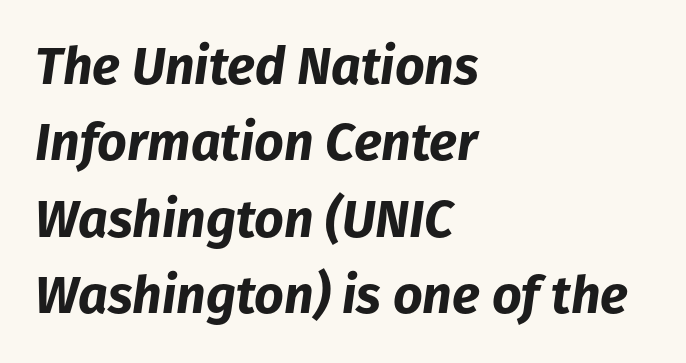
The image shows 52 px bold type, italic (leaning right); set left-aligned, normal line spacing (1.47x), normal letter spacing, not underlined; low stroke contrast and a medium x-height.
